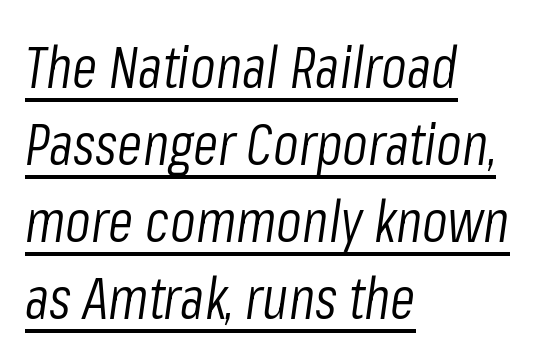
The image shows 58 px light, condensed type, italic (leaning right); set left-aligned, normal line spacing (1.33x), normal letter spacing, underlined; low stroke contrast and a medium x-height.
